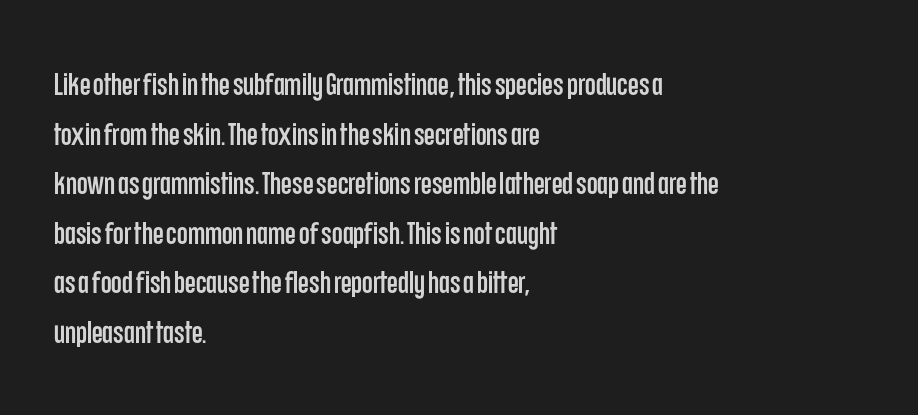
A typesetter would call this proportional, since set widths differ per character. Leading: standard. A roman cut, with each character standing at attention. Is this a sans? Yes — the strokes have no serifs. The words here are not underlined. Every row of glyphs begins at an identical x-position on the left.
